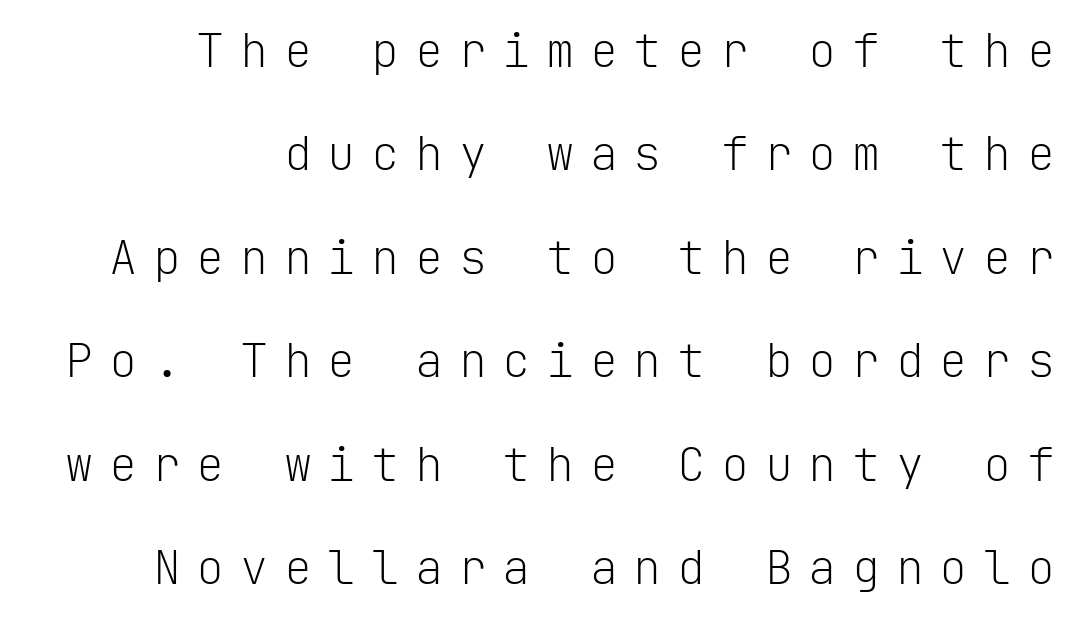
The passage shown is typed in a monospace face where columns stay perfectly aligned. Letter spacing: wide. All the whitespace from short lines collects on the left. Vertical stems look standard width or narrower in stroke.
